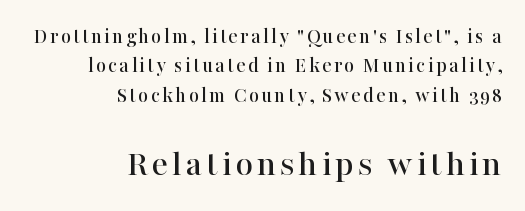
The image shows 38 px serif type, upright; set right-aligned, normal line spacing (1.33x), not underlined; the second (bottom) block is 1.73x larger; high stroke contrast and a medium x-height.
